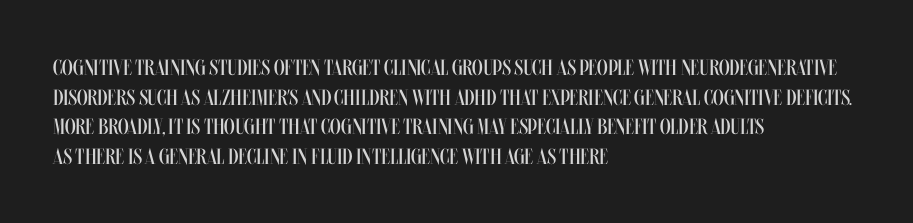
{"italic": "no", "bold": "no", "underline": "no", "align": "left", "line_spacing": "normal", "line_spacing_ratio": 1.35, "letter_spacing": "normal", "letter_spacing_em": 0.0, "glyph_px": 22}
